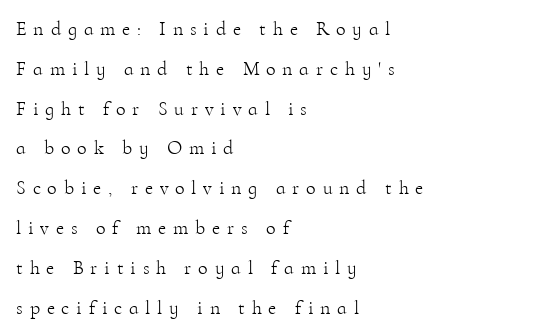
The passage shown stacks its lines with a broad gap. Posture: upright roman. A student would call this left alignment; a typographer would say flush left, rag right. Just letters on the line, the space beneath them empty. Glyph-to-glyph distance is far greater than everyday printed text. The strokes are not fattened; the text isn't bold.
